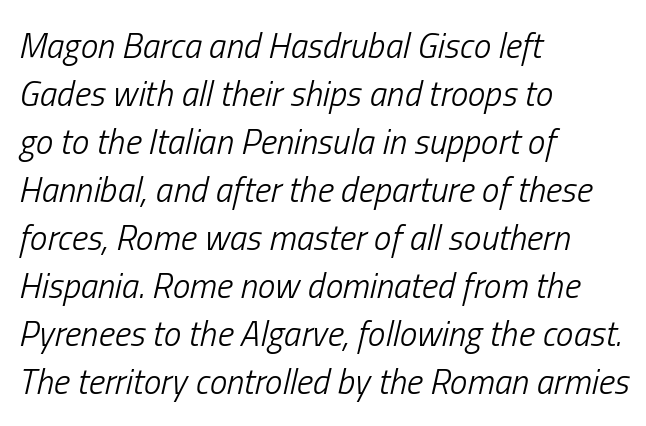
Q: Is the text bold? A: No.
Q: Is the text italic (slanted)? A: Yes, it leans right by about 13 degrees.
Q: Is the text underlined? A: No.
Q: How is the paragraph aligned? A: Left-aligned.
Q: Is the spacing between letters normal or unusually wide? A: Normal.
Q: Is the spacing between lines tight, normal or loose? A: Normal.
Q: Width (condensed, normal, or wide)? A: Condensed.
Q: Stroke contrast? A: Low.
Q: x-height? A: Medium.
Q: Monospaced? A: No.
